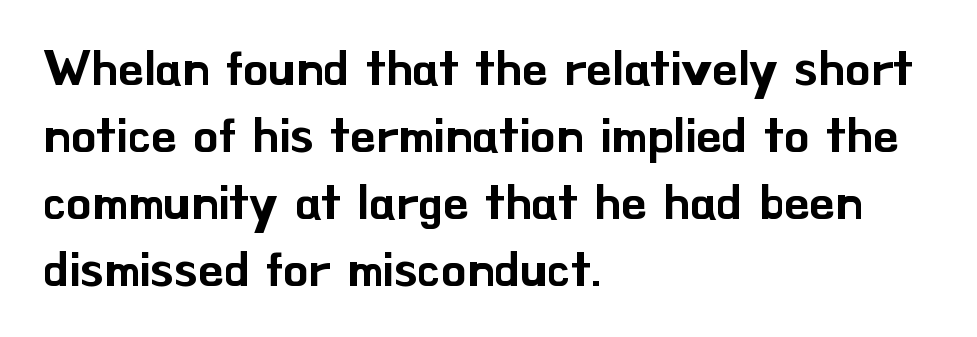
The image shows 50 px sans-serif type, upright; set left-aligned, normal line spacing (1.34x), normal letter spacing, not underlined; low stroke contrast and a small x-height.
